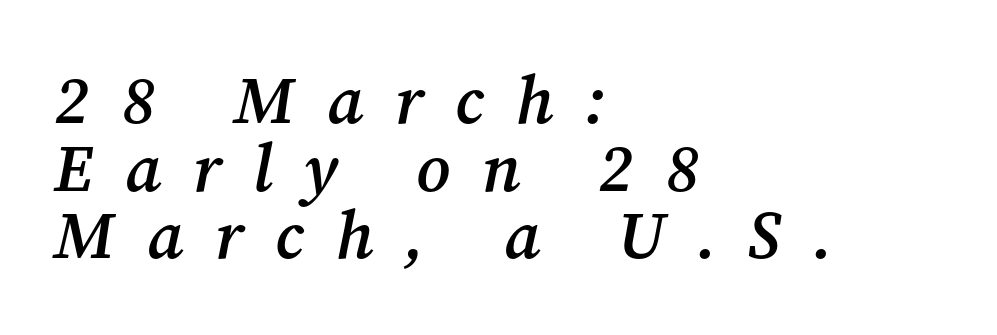
{"serif": "yes", "italic": "yes", "lean": "right", "slant_degrees": 12, "bold": "semi", "weight": "semibold", "width": "normal", "stroke_contrast": "medium", "x_height": "medium", "monospaced": "no", "underline": "no", "align": "left", "line_spacing": "tight", "line_spacing_ratio": 1.01, "letter_spacing": "wide", "letter_spacing_em": 0.47, "glyph_px": 67}
